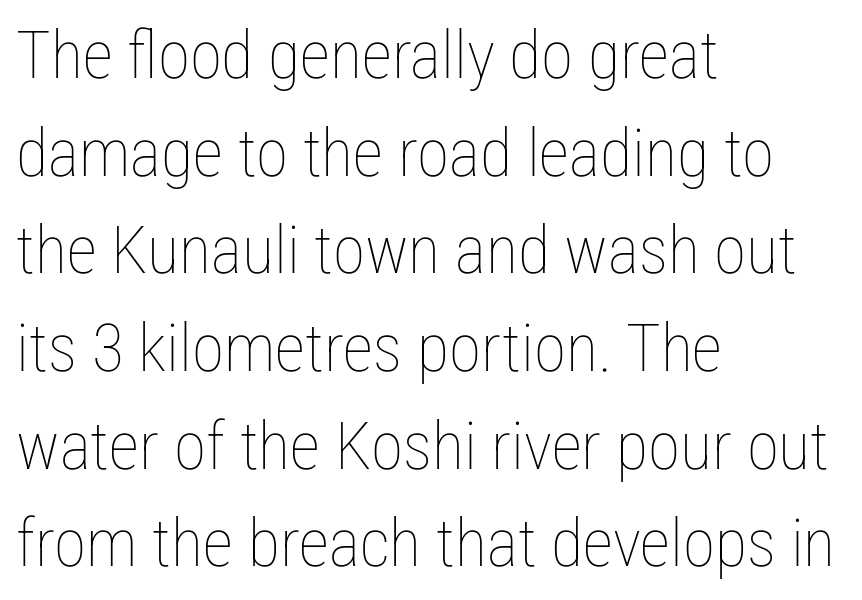
Q: Is the text bold? A: No.
Q: Is the text italic (slanted)? A: No, it is upright.
Q: Is the text underlined? A: No.
Q: How is the paragraph aligned? A: Left-aligned.
Q: Is the spacing between letters normal or unusually wide? A: Normal.
Q: Is the spacing between lines tight, normal or loose? A: Normal.
Q: Width (condensed, normal, or wide)? A: Condensed.
Q: Stroke contrast? A: Low.
Q: x-height? A: Medium.
Q: Monospaced? A: No.
